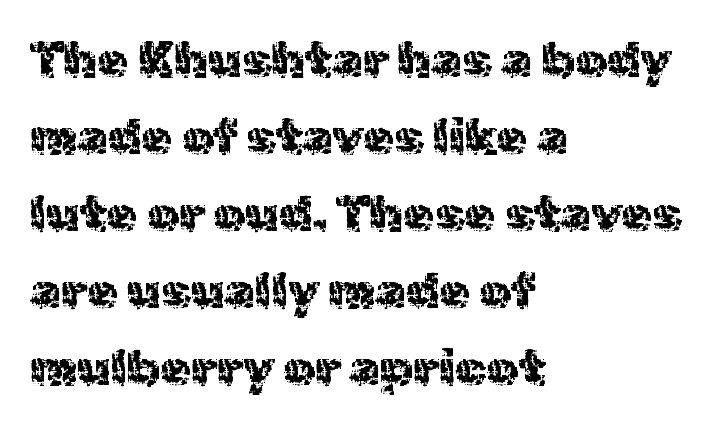
Q: Is the text italic (slanted)? A: No, it is upright.
Q: Is the typeface a serif or a sans-serif typeface? A: Sans-serif.
Q: Is the text underlined? A: No.
Q: How is the paragraph aligned? A: Left-aligned.
Q: Is the spacing between letters normal or unusually wide? A: Normal.
Q: Is the spacing between lines tight, normal or loose? A: Normal.
Q: Width (condensed, normal, or wide)? A: Normal.
Q: x-height? A: Medium.
Q: Monospaced? A: No.
